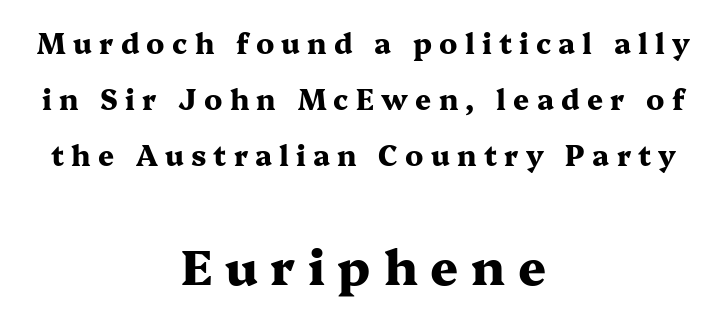
Vertical strokes here are truly vertical. The typeface chosen for these lines features serifs. Every letter is thick-stroked: bold, no question. A student would notice the bottom passage is typeset larger than what precedes it.
